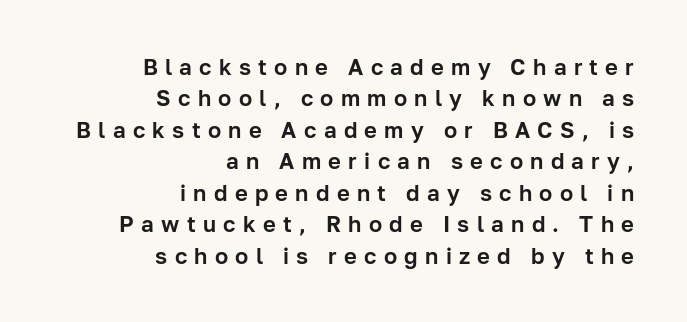
{"italic": "no", "underline": "no", "align": "right", "line_spacing": "normal", "line_spacing_ratio": 1.43, "letter_spacing": "wide", "letter_spacing_em": 0.33, "glyph_px": 22}
